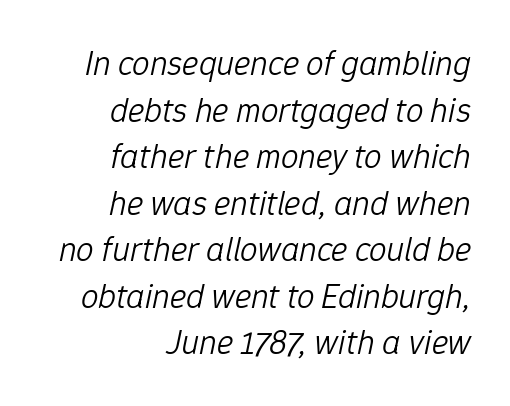
{"italic": "yes", "lean": "right", "slant_degrees": 12, "bold": "no", "weight": "light", "width": "normal", "stroke_contrast": "low", "x_height": "medium", "monospaced": "no", "underline": "no", "align": "right", "line_spacing": "normal", "line_spacing_ratio": 1.33, "letter_spacing": "normal", "letter_spacing_em": 0.0, "glyph_px": 35}
